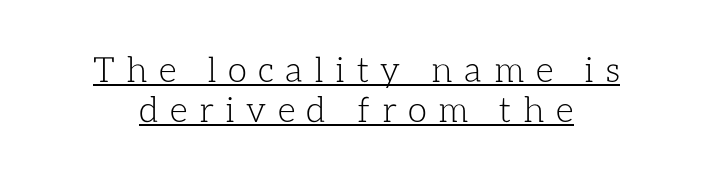
The image shows 35 px light type, upright; set tight line spacing (1.14x), unusually wide letter spacing (+0.32 em), underlined; low stroke contrast and a medium x-height.
